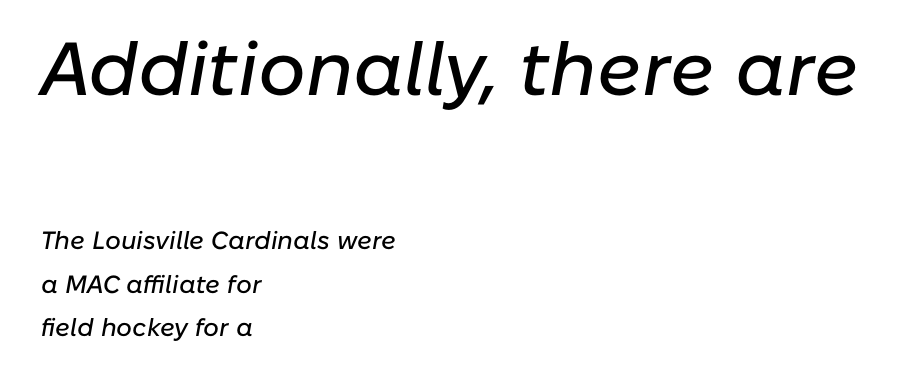
Notice how the stems are inclined rather than vertical — that's the hallmark of italics. Block one is the big one; block two sits smaller underneath. Left-aligned paragraph, ragged on the right. Any mark beneath the type? The region is blank.
